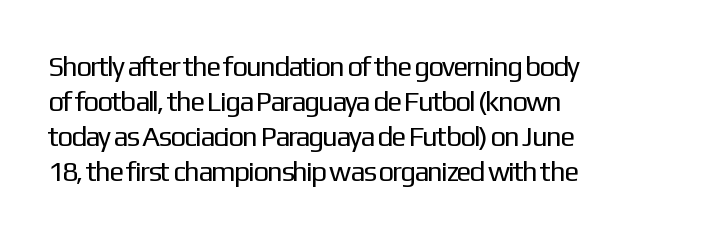
The image shows 28 px regular-weight sans-serif type, upright; set left-aligned, normal line spacing (1.25x), normal letter spacing, not underlined; low stroke contrast and a medium x-height.
